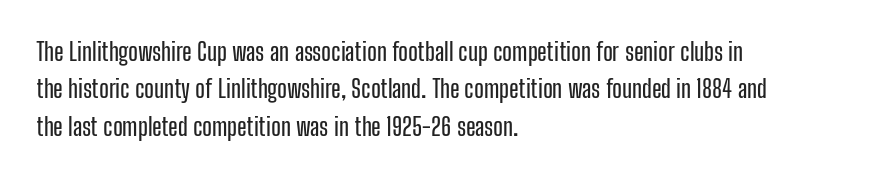
Q: Is the text italic (slanted)? A: No, it is upright.
Q: Is the text underlined? A: No.
Q: How is the paragraph aligned? A: Left-aligned.
Q: Is the spacing between letters normal or unusually wide? A: Normal.
Q: Is the spacing between lines tight, normal or loose? A: Normal.
